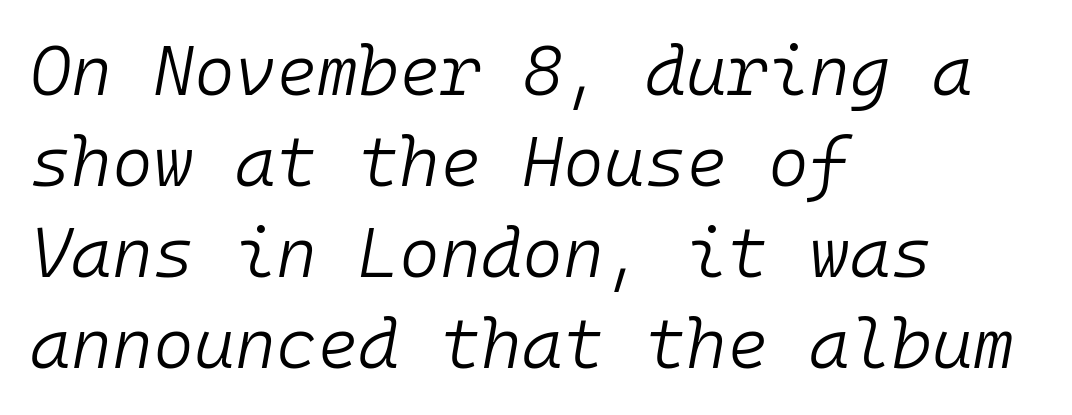
Caption: face not bold, strokes unweighted. If you drew a ruler down the left edge, every line would touch it. Quick note: italic. Spacing verdict: monospaced, one width for all characters.
